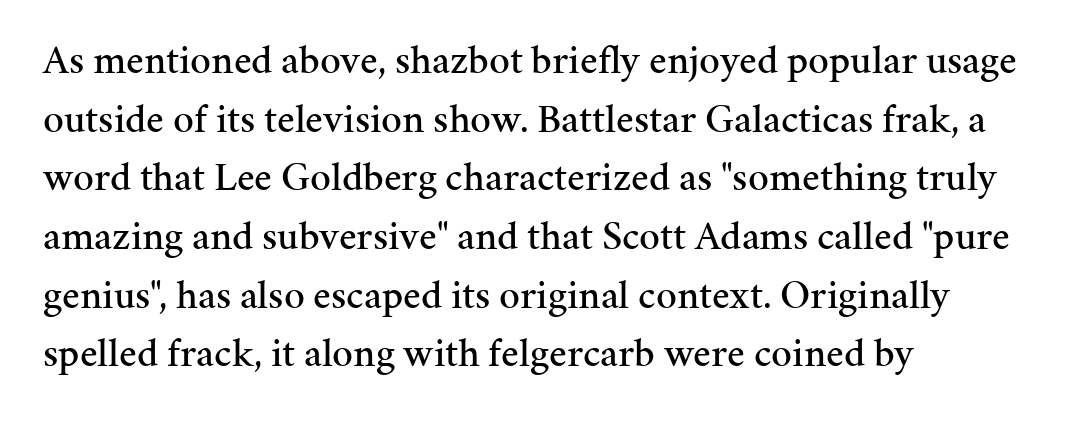
The image shows 41 px serif type, upright; set left-aligned, normal line spacing (1.43x), normal letter spacing, not underlined; medium stroke contrast and a medium x-height.
